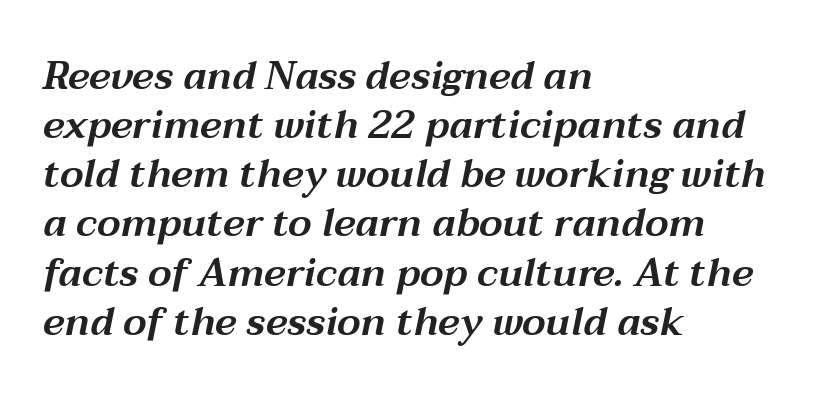
Q: Is the text italic (slanted)? A: Yes, it leans right by about 12 degrees.
Q: Is the text underlined? A: No.
Q: How is the paragraph aligned? A: Left-aligned.
Q: Is the spacing between letters normal or unusually wide? A: Normal.
Q: Is the spacing between lines tight, normal or loose? A: Normal.
Q: Width (condensed, normal, or wide)? A: Wide.
Q: Stroke contrast? A: Medium.
Q: x-height? A: Medium.
Q: Monospaced? A: No.
